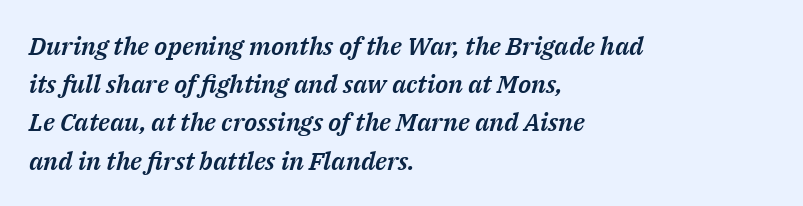
Q: Is the text italic (slanted)? A: Yes, it leans right by about 14 degrees.
Q: Is the text underlined? A: No.
Q: How is the paragraph aligned? A: Left-aligned.
Q: Is the spacing between letters normal or unusually wide? A: Normal.
Q: Is the spacing between lines tight, normal or loose? A: Normal.
